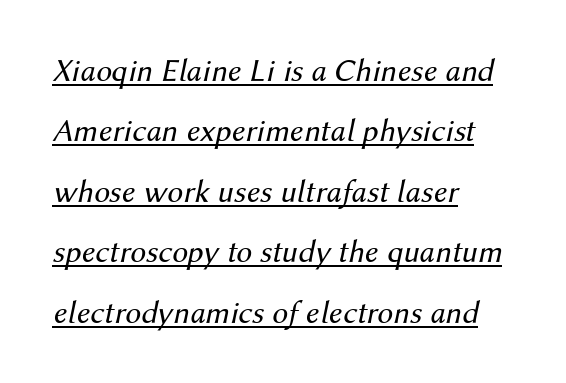
The image shows 32 px regular-weight type, italic (leaning right); set left-aligned, line spacing 1.89x, normal letter spacing, underlined; medium stroke contrast and a medium x-height.
